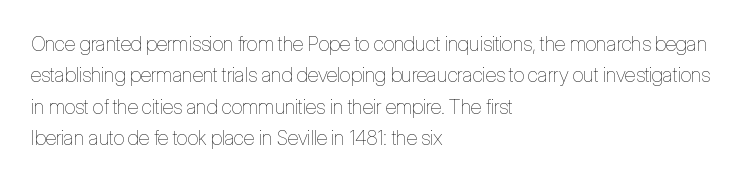
{"italic": "no", "bold": "no", "underline": "no", "align": "left", "line_spacing": "normal", "line_spacing_ratio": 1.57, "letter_spacing": "normal", "letter_spacing_em": 0.0, "glyph_px": 20}
